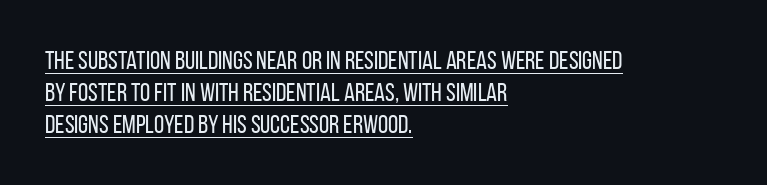
No italicization has been applied; the sample stays upright. Weight: regular or lighter. In CSS terms this would be text-align: left. Nothing unusual about the tracking: characters are spaced as the font intends.
